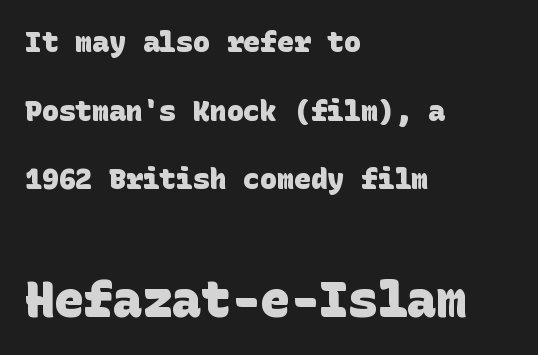
Check the space under the baseline: it is left empty. Summary of vertical rhythm: relaxed, with wide interline spacing. Does the type have serifs? No, each stem ends abruptly. The line texture is even and compact thanks to regular tracking. A full-strength bold gives these letters their thick strokes.
